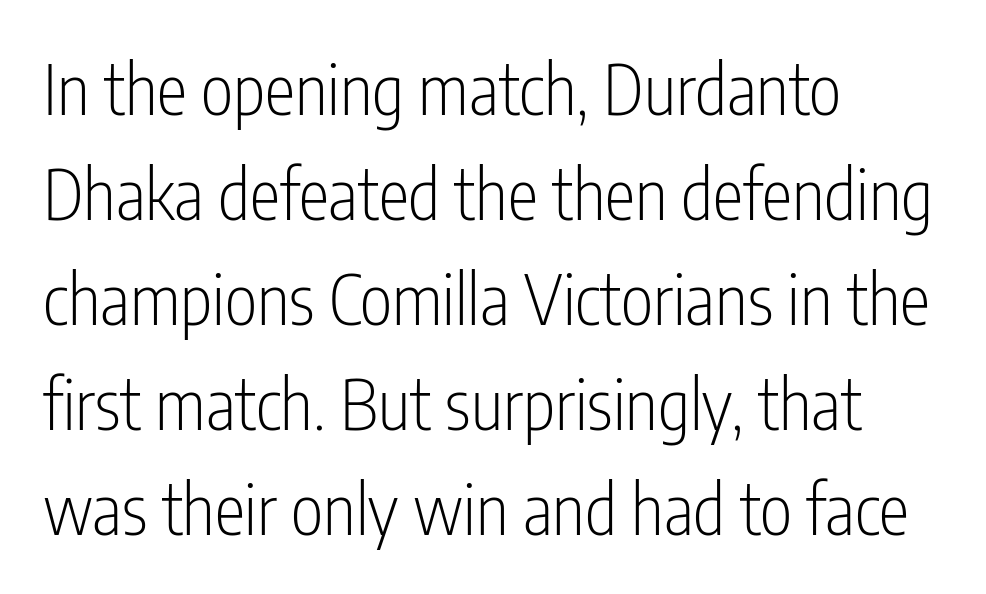
{"serif": "no", "italic": "no", "bold": "no", "weight": "light", "width": "condensed", "stroke_contrast": "low", "x_height": "medium", "monospaced": "no", "underline": "no", "align": "left", "line_spacing": "normal", "line_spacing_ratio": 1.52, "letter_spacing": "normal", "letter_spacing_em": 0.0, "glyph_px": 69}
